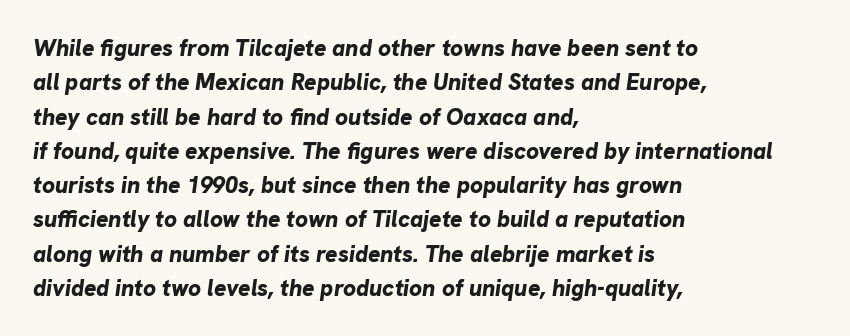
The image shows 23 px bold type, italic (leaning right); set left-aligned, normal line spacing (1.49x), normal letter spacing, not underlined.
